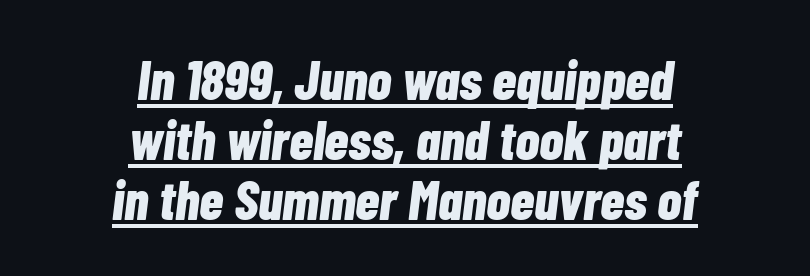
Q: Is the text bold? A: Yes.
Q: Is the text italic (slanted)? A: Yes, it leans right by about 7 degrees.
Q: Is the text underlined? A: Yes.
Q: How is the paragraph aligned? A: Centered.
Q: Is the spacing between letters normal or unusually wide? A: Normal.
Q: Is the spacing between lines tight, normal or loose? A: Tight.
Q: Width (condensed, normal, or wide)? A: Condensed.
Q: Stroke contrast? A: Low.
Q: x-height? A: Medium.
Q: Monospaced? A: No.
